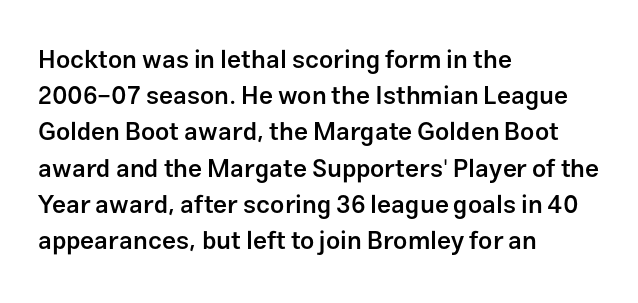
The image shows 25 px text type, upright; set left-aligned, normal line spacing (1.45x), normal letter spacing, not underlined.
